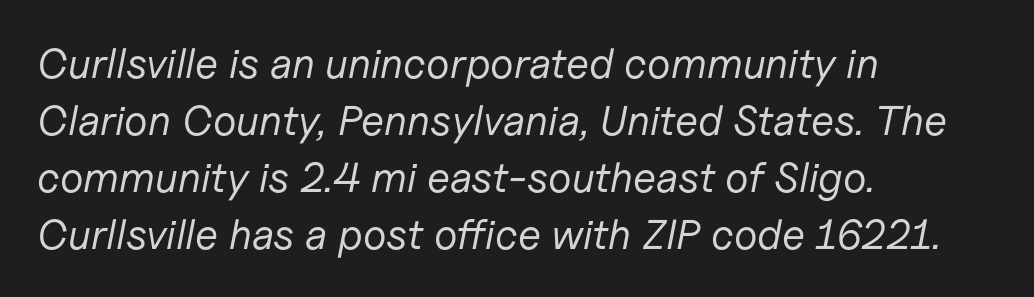
The image shows 42 px regular-weight type, italic (leaning right); set left-aligned, normal line spacing (1.36x), normal letter spacing, not underlined; low stroke contrast and a medium x-height.
